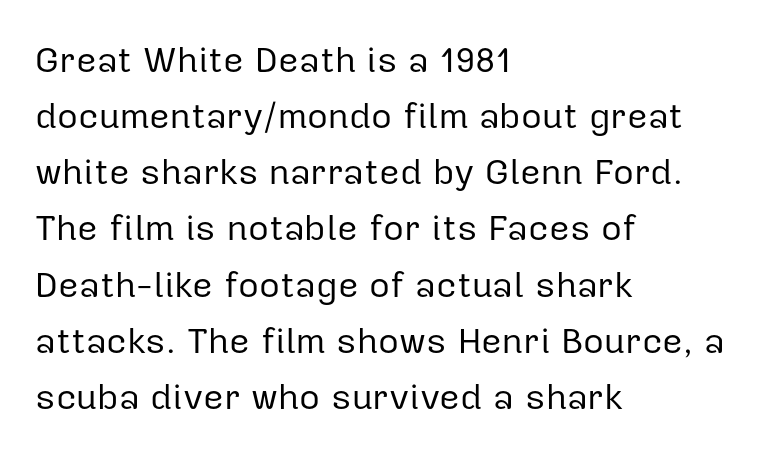
Q: Is the text bold? A: No.
Q: Is the text italic (slanted)? A: No, it is upright.
Q: Is the typeface a serif or a sans-serif typeface? A: Sans-serif.
Q: Is the text underlined? A: No.
Q: How is the paragraph aligned? A: Left-aligned.
Q: Is the spacing between letters normal or unusually wide? A: Normal.
Q: Is the spacing between lines tight, normal or loose? A: Normal.
Q: Width (condensed, normal, or wide)? A: Normal.
Q: Stroke contrast? A: Low.
Q: x-height? A: Medium.
Q: Monospaced? A: No.
